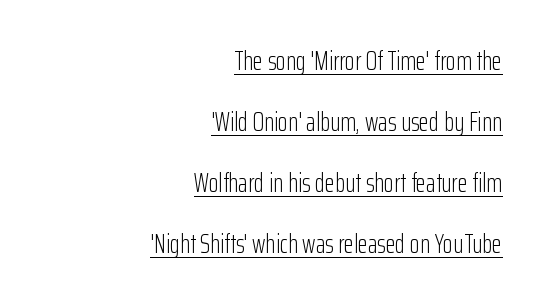
{"italic": "no", "bold": "no", "underline": "yes", "align": "right", "line_spacing": "loose", "line_spacing_ratio": 2.34, "letter_spacing": "normal", "letter_spacing_em": 0.0, "glyph_px": 26}
